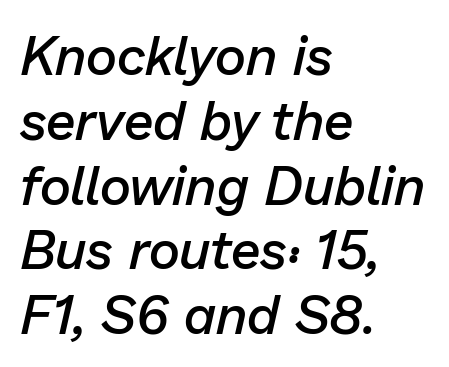
The image shows 54 px semibold type, italic (leaning right); set left-aligned, line spacing 1.2x, normal letter spacing, not underlined; low stroke contrast and a medium x-height.
